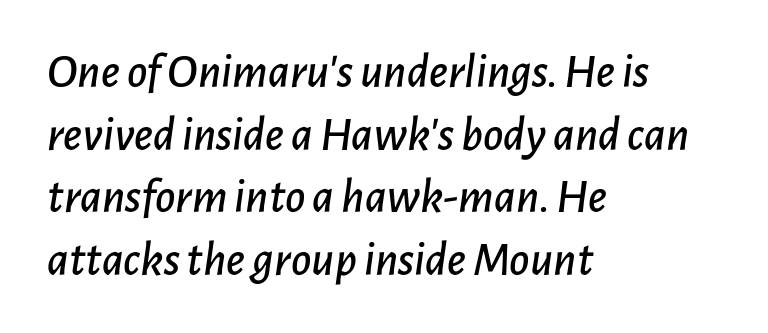
The image shows 49 px text type, italic (leaning right); set left-aligned, normal line spacing (1.28x), normal letter spacing, not underlined; low stroke contrast and a medium x-height.
